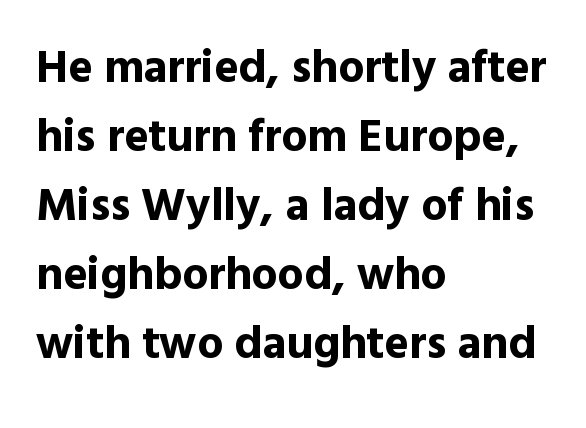
The image shows 46 px bold sans-serif type, upright; set left-aligned, normal line spacing (1.5x), normal letter spacing, not underlined; a medium x-height.
